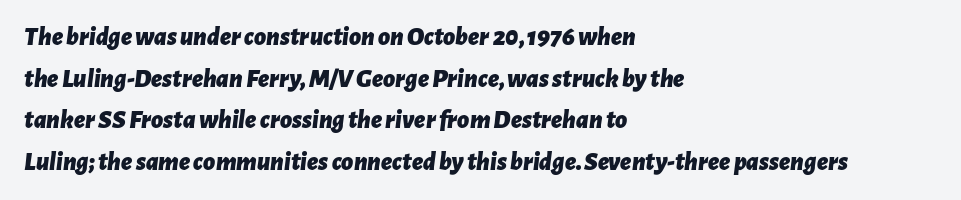
Q: Is the text bold? A: Yes.
Q: Is the text italic (slanted)? A: Yes, it leans right by about 7 degrees.
Q: Is the text underlined? A: No.
Q: How is the paragraph aligned? A: Left-aligned.
Q: Is the spacing between letters normal or unusually wide? A: Normal.
Q: Is the spacing between lines tight, normal or loose? A: Normal.
